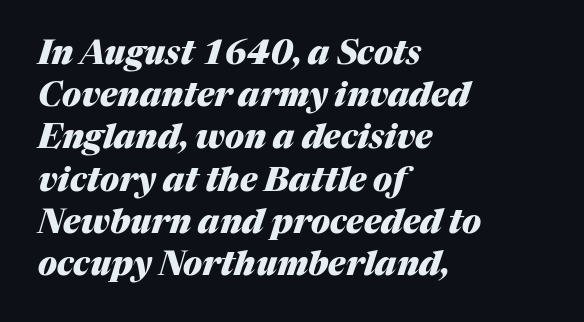
You can tell it's italic because the verticals aren't actually vertical. The passage shown stacks its lines at a standard gap. Notice how the passage keeps a crisp vertical edge on the left only. How are the letters spaced? Ordinarily, with no added tracking. The gap between lines stays unmarked.
